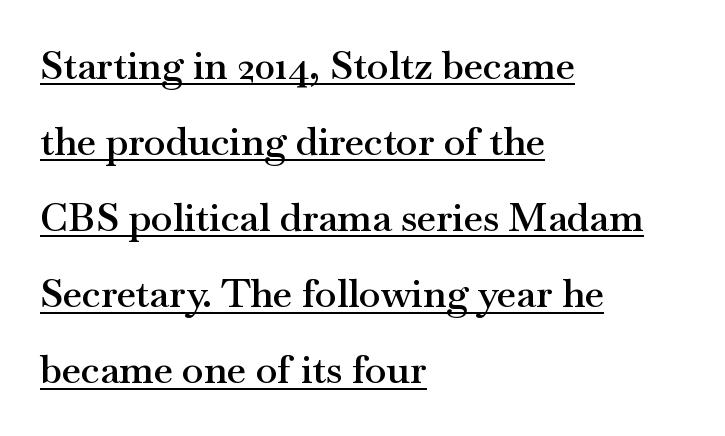
The face used here is proportionally spaced, like ordinary book or web type. The letterforms sit shoulder to shoulder at normal distance. The ragged edge is on the right, which tells us the setting is flush left. Is the type bold? Partly — it's a semibold, heavier than regular but not fully bold. The leading is generous, giving the passage an open texture.
